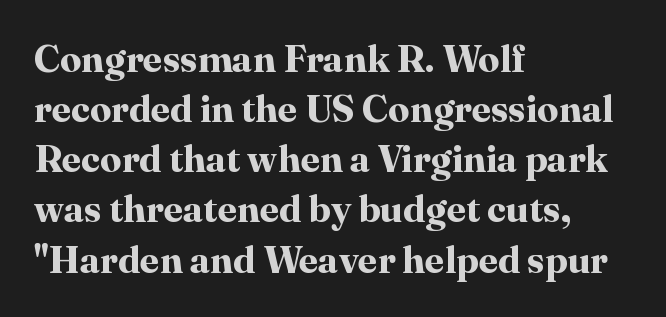
{"serif": "yes", "italic": "no", "bold": "yes", "weight": "bold", "width": "normal", "stroke_contrast": "high", "x_height": "medium", "monospaced": "no", "underline": "no", "align": "left", "line_spacing": "normal", "line_spacing_ratio": 1.32, "letter_spacing": "normal", "letter_spacing_em": 0.0, "glyph_px": 38}
